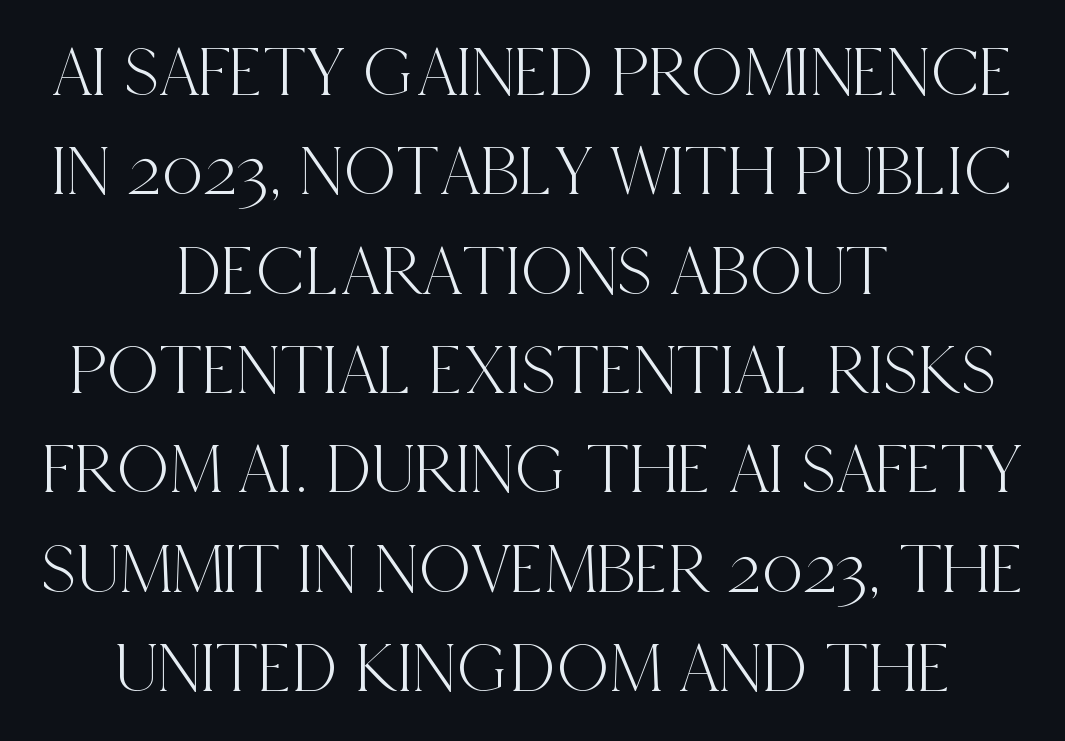
The image shows 72 px condensed serif type, upright; set centered, normal line spacing (1.38x), normal letter spacing, not underlined; a large x-height.
